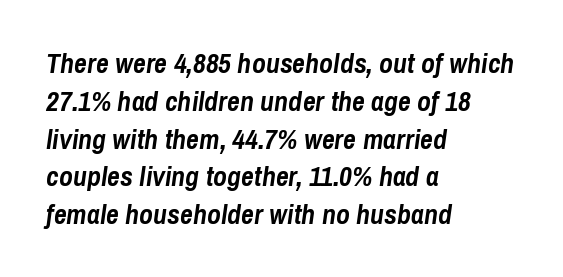
If you measured baseline to baseline, you'd find a middling distance. Standard letterfit; no display-style spreading of the glyphs. The lines in this sample share a left origin and differ only in where they stop. Any mark beneath the type? The region is blank. You can tell it's italic because the verticals aren't actually vertical. The rendering uses natural spacing where letterforms have individual widths.
